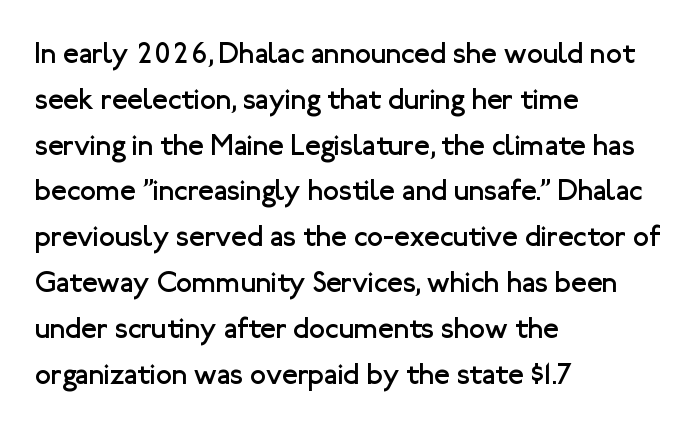
Observe the absence of serifs on each vertical stroke in this sample. Alignment: flush left. Descenders are the only things crossing below the line. This sample uses an upright cut, with every glyph sitting square on the baseline. Ink coverage per letter is moderate at most.
